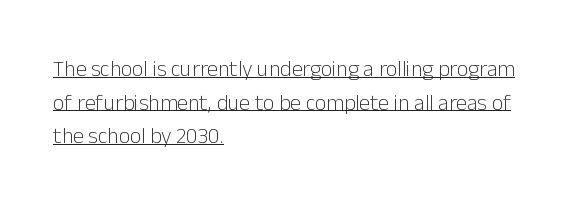
Counters stay open thanks to moderate or lighter strokes. Compared with typical body copy, the letter spacing here is the same. Summary of vertical rhythm: regular, with standard interline spacing. The rendering uses the underline text-decoration. These lines were composed using upright roman letters.
